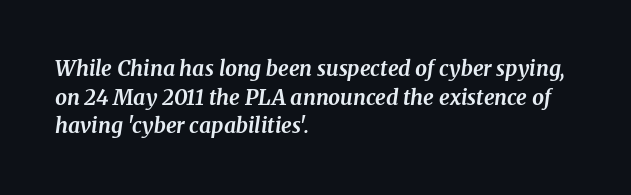
Q: Is the text bold? A: Yes.
Q: Is the text italic (slanted)? A: Yes, it leans right by about 8 degrees.
Q: Is the text underlined? A: No.
Q: How is the paragraph aligned? A: Left-aligned.
Q: Is the spacing between letters normal or unusually wide? A: Normal.
Q: Is the spacing between lines tight, normal or loose? A: Normal.
